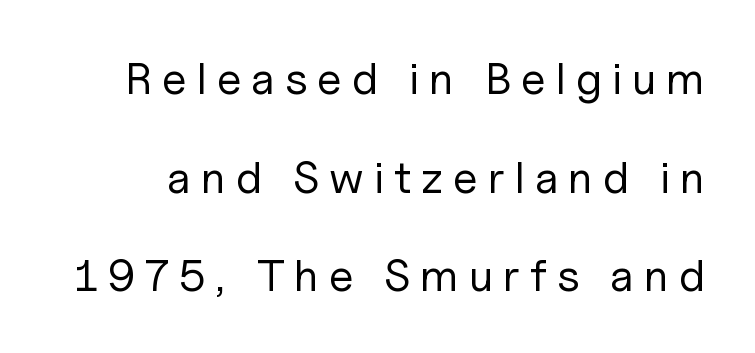
Q: Is the text bold? A: No.
Q: Is the text italic (slanted)? A: No, it is upright.
Q: Is the typeface a serif or a sans-serif typeface? A: Sans-serif.
Q: Is the text underlined? A: No.
Q: Is the spacing between letters normal or unusually wide? A: Unusually wide.
Q: Is the spacing between lines tight, normal or loose? A: Loose.
Q: Width (condensed, normal, or wide)? A: Normal.
Q: Stroke contrast? A: Low.
Q: x-height? A: Medium.
Q: Monospaced? A: No.
